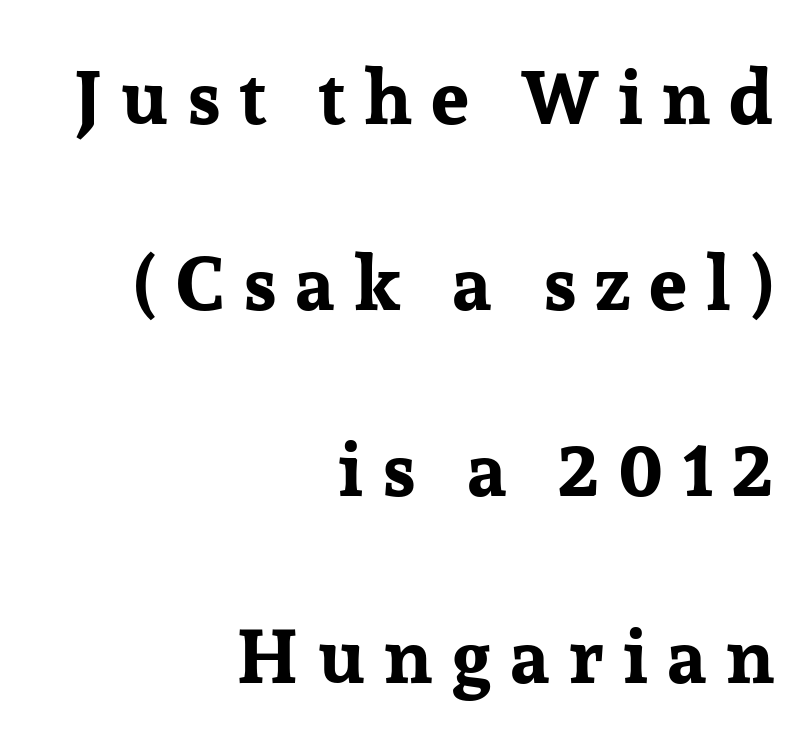
Q: Is the text bold? A: Yes.
Q: Is the text italic (slanted)? A: No, it is upright.
Q: Is the typeface a serif or a sans-serif typeface? A: Serif.
Q: Is the text underlined? A: No.
Q: How is the paragraph aligned? A: Right-aligned.
Q: Is the spacing between letters normal or unusually wide? A: Unusually wide.
Q: Is the spacing between lines tight, normal or loose? A: Loose.
Q: Width (condensed, normal, or wide)? A: Normal.
Q: Stroke contrast? A: Low.
Q: x-height? A: Medium.
Q: Monospaced? A: No.
